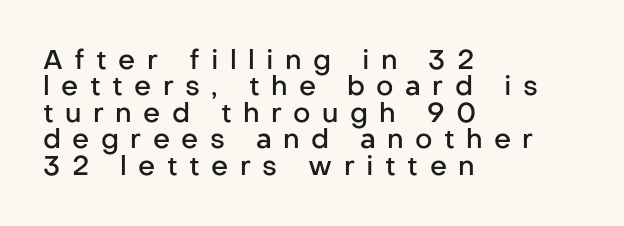
{"italic": "no", "bold": "semi", "underline": "no", "align": "left", "line_spacing": "tight", "line_spacing_ratio": 0.98, "letter_spacing": "wide", "letter_spacing_em": 0.42, "glyph_px": 27}
